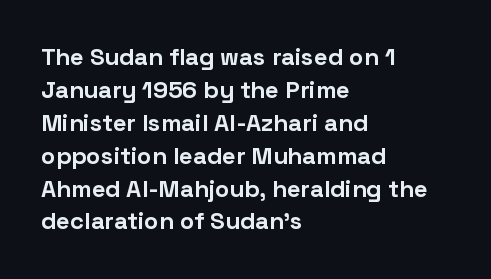
Q: Is the text bold? A: Yes.
Q: Is the text italic (slanted)? A: No, it is upright.
Q: Is the text underlined? A: No.
Q: How is the paragraph aligned? A: Left-aligned.
Q: Is the spacing between letters normal or unusually wide? A: Normal.
Q: Is the spacing between lines tight, normal or loose? A: Normal.
